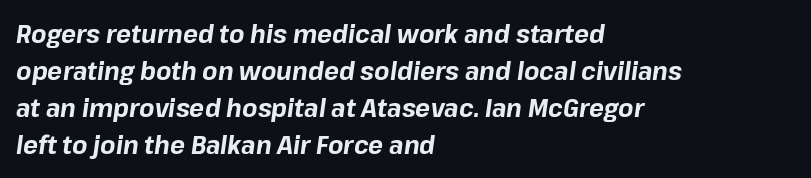
The image shows 25 px bold type, italic (leaning right); set left-aligned, normal line spacing (1.48x), normal letter spacing, not underlined.
